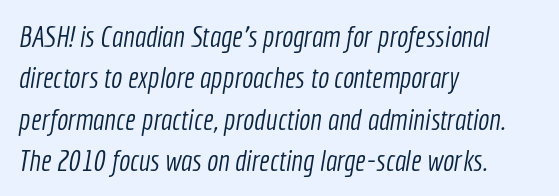
Honestly, there is no underline to notice here at all. These lines are composed in type without serifs. No extra ink here — the face is not bold. The passage shown stacks its lines at a standard gap. The rag falls on the right side of this text block. Default kerning and tracking; the words read as compact shapes.
